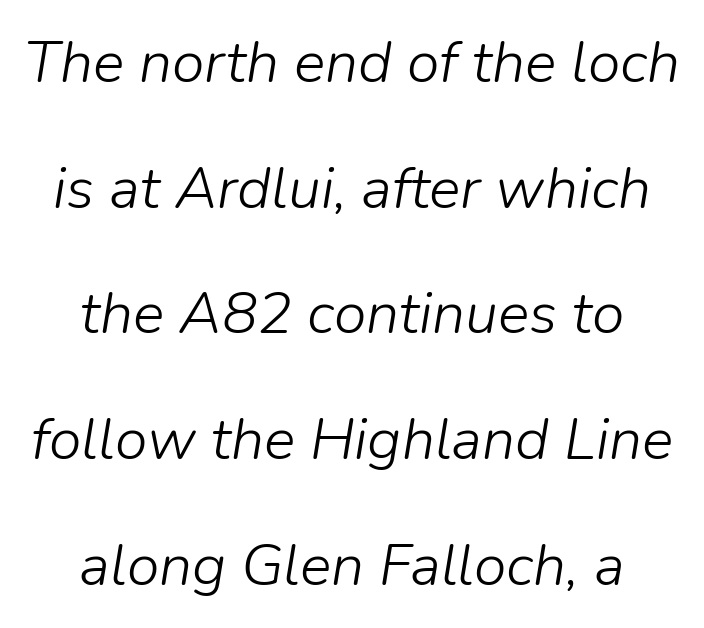
The image shows 59 px light type, italic (leaning right); set centered, loose line spacing (2.13x), normal letter spacing, not underlined; low stroke contrast and a medium x-height.
